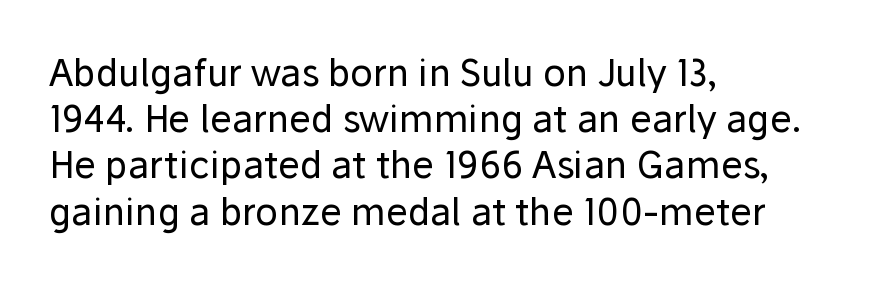
Q: Is the text bold? A: No.
Q: Is the text italic (slanted)? A: No, it is upright.
Q: Is the typeface a serif or a sans-serif typeface? A: Sans-serif.
Q: Is the text underlined? A: No.
Q: How is the paragraph aligned? A: Left-aligned.
Q: Is the spacing between letters normal or unusually wide? A: Normal.
Q: Is the spacing between lines tight, normal or loose? A: Normal.
Q: Width (condensed, normal, or wide)? A: Normal.
Q: Stroke contrast? A: Low.
Q: x-height? A: Medium.
Q: Monospaced? A: No.
